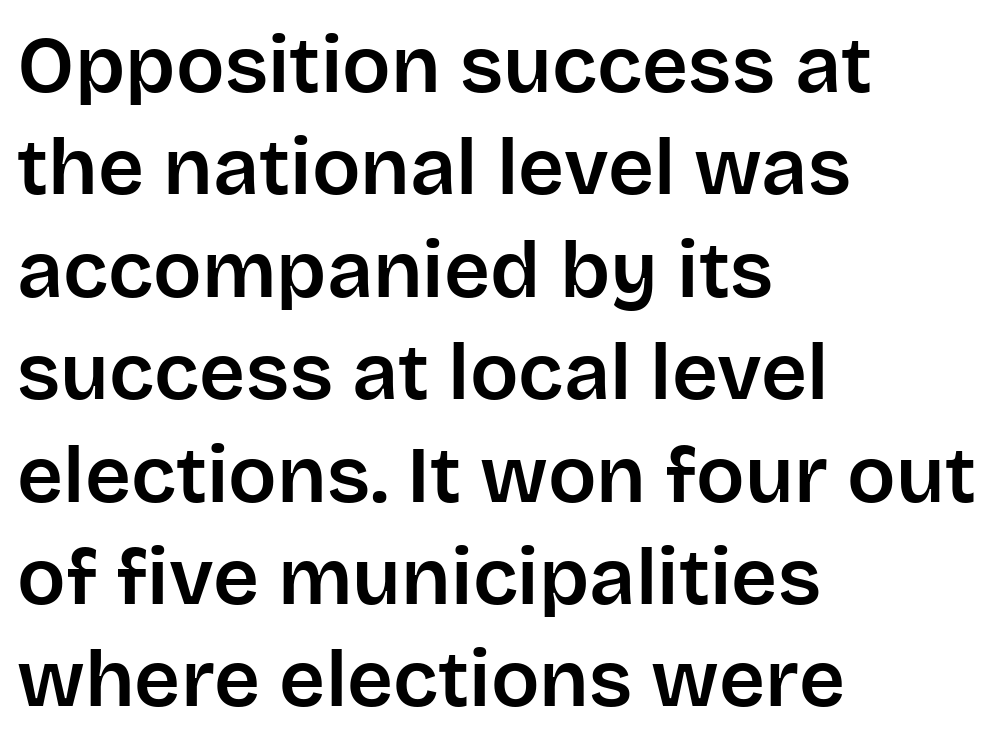
{"serif": "no", "italic": "no", "width": "normal", "stroke_contrast": "low", "x_height": "large", "monospaced": "no", "underline": "no", "align": "left", "line_spacing": "normal", "line_spacing_ratio": 1.28, "letter_spacing": "normal", "letter_spacing_em": 0.0, "glyph_px": 80}
